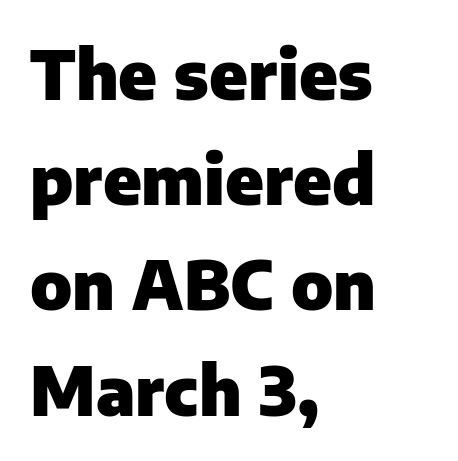
The rendering uses a bold face; every stroke is thick and dark. Tall strokes in this sample are plumb rather than angled. Underlining? Definitely not there. Observe the absence of serifs on each vertical stroke in this sample. You could call the tracking neutral — neither tight nor loose. The lines in this sample share a left origin and differ only in where they stop.
